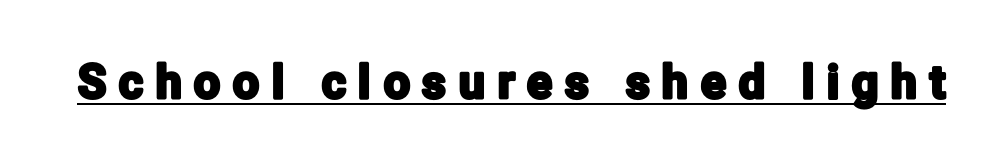
{"serif": "no", "italic": "no", "width": "condensed", "stroke_contrast": "low", "x_height": "medium", "monospaced": "no", "underline": "yes", "letter_spacing": "wide", "letter_spacing_em": 0.28, "glyph_px": 46}
